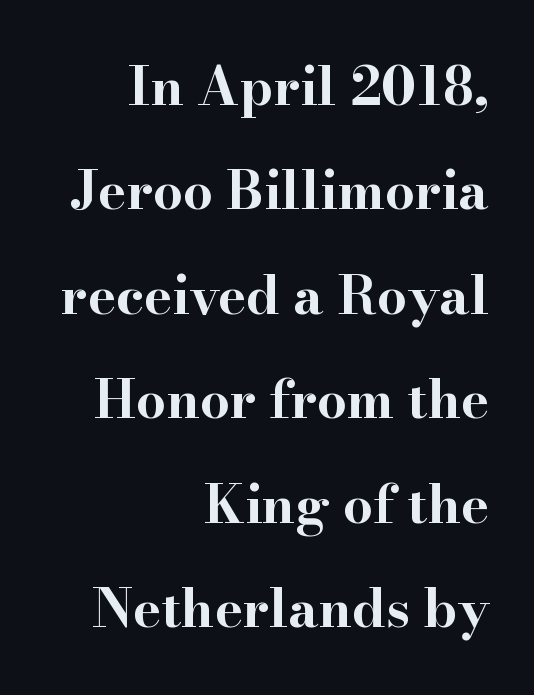
Caption: bold face, heavy strokes. Think of a printed novel: that variable character pitch is what you see here. The rendering shows small feet on the letterforms — a serif design. This sample trades compactness for vertical openness between lines. Right-aligned paragraph, ragged on the left. The axis of the letterforms is exactly vertical.
